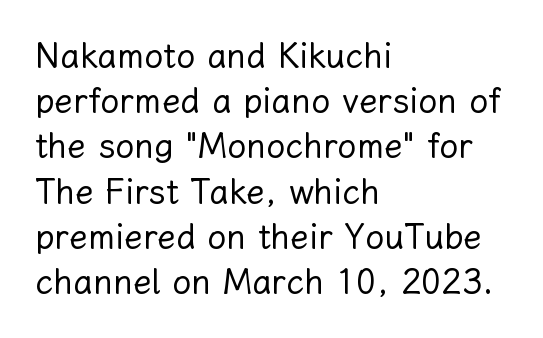
The image shows 34 px regular-weight type, upright; set left-aligned, normal line spacing (1.33x), normal letter spacing, not underlined; low stroke contrast and a medium x-height.
